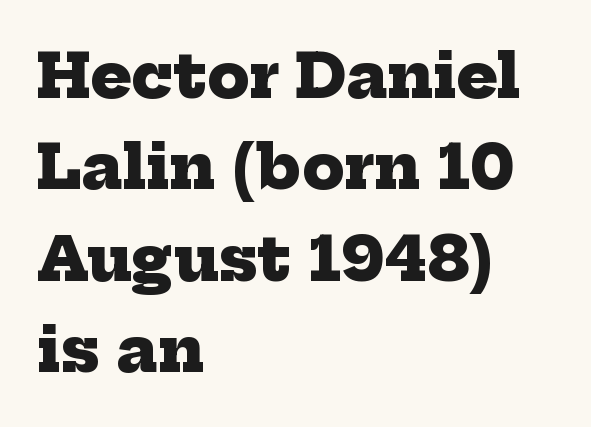
The gap between lines stays unmarked. Each word holds together tightly as a unit, with standard inter-letter gaps. Check where the strokes stop: tiny serifs finish them off. Here the designer chose a conventional face with non-uniform glyph widths. What's the leading like? Ordinary, nothing unusual. The lines are quadded left.
